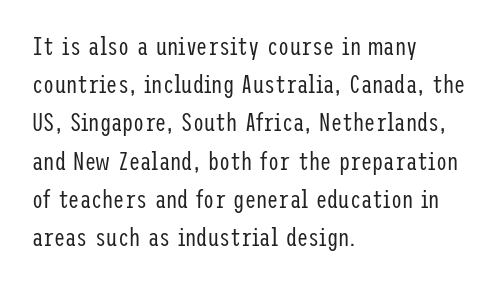
The image shows 25 px text type, upright; set left-aligned, normal line spacing (1.53x), normal letter spacing, not underlined.
